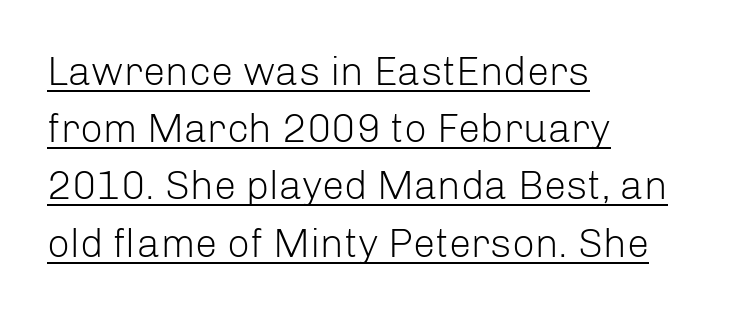
The image shows 40 px light sans-serif type, upright; set left-aligned, normal line spacing (1.43x), normal letter spacing, underlined; low stroke contrast and a medium x-height.
